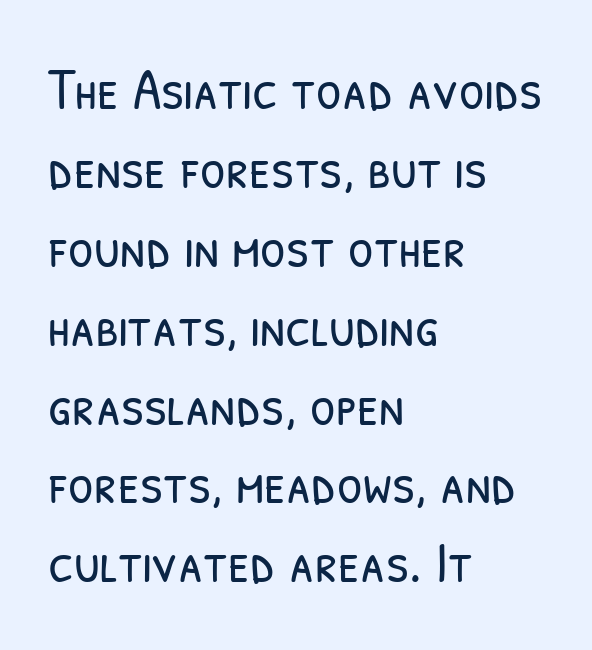
Q: Is the text bold? A: No.
Q: Is the typeface a serif or a sans-serif typeface? A: Sans-serif.
Q: Is the text underlined? A: No.
Q: How is the paragraph aligned? A: Left-aligned.
Q: Is the spacing between letters normal or unusually wide? A: Normal.
Q: Is the spacing between lines tight, normal or loose? A: Normal.
Q: Width (condensed, normal, or wide)? A: Condensed.
Q: Stroke contrast? A: Low.
Q: x-height? A: Medium.
Q: Monospaced? A: No.
